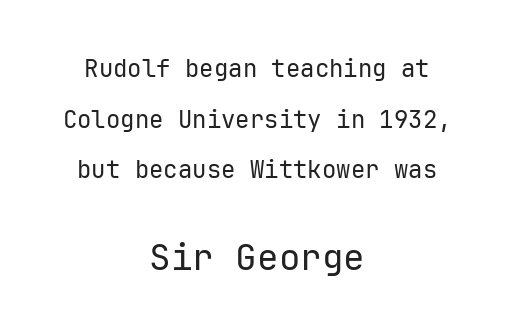
The image shows 36 px regular-weight sans-serif type, upright, monospaced; set centered, loose line spacing (2.11x), normal letter spacing, not underlined; the second (bottom) block is 1.5x larger; low stroke contrast and a medium x-height.
